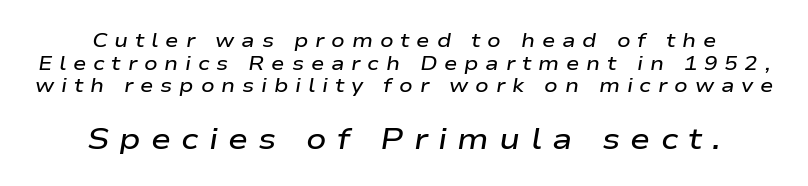
{"italic": "yes", "lean": "right", "slant_degrees": 9, "bold": "semi", "weight": "semibold", "width": "wide", "stroke_contrast": "low", "x_height": "medium", "monospaced": "no", "underline": "no", "align": "center", "line_spacing": "tight", "line_spacing_ratio": 1.13, "letter_spacing": "wide", "letter_spacing_em": 0.34, "larger_block": "second", "size_ratio": 1.5, "glyph_px": 30}
